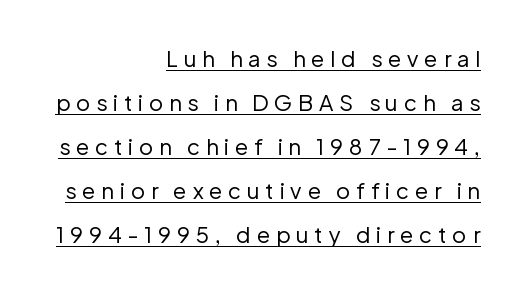
Q: Is the text bold? A: No.
Q: Is the text italic (slanted)? A: No, it is upright.
Q: Is the text underlined? A: Yes.
Q: How is the paragraph aligned? A: Right-aligned.
Q: Is the spacing between letters normal or unusually wide? A: Unusually wide.
Q: Is the spacing between lines tight, normal or loose? A: Loose.
